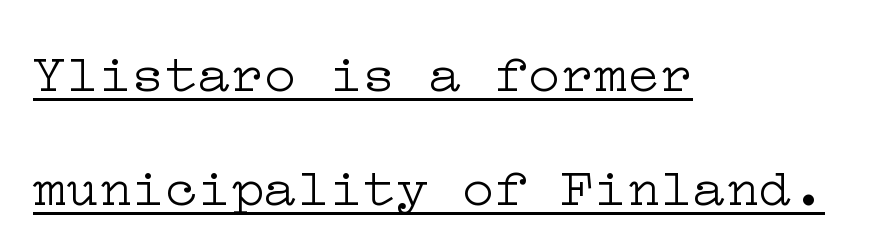
The block of text is sparse from top to bottom, with ample space between rows. What kind of face is this? One with serifs. Has an underline been added? It has. No heavy texture on the line: the type isn't bold. Every stem runs plumb, perpendicular to the baseline. Visually the block forms a straight wall on the left and a jagged coastline on the right.
